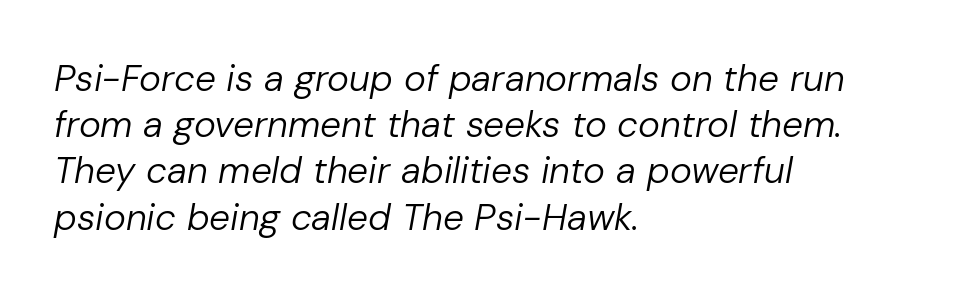
The image shows 37 px regular-weight type, italic (leaning right); set left-aligned, normal line spacing (1.25x), normal letter spacing, not underlined; low stroke contrast and a medium x-height.
